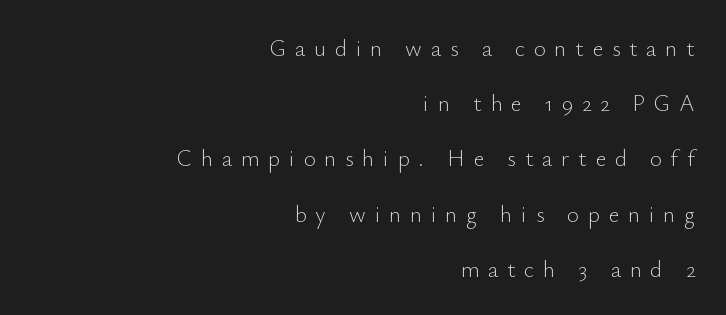
Q: Is the text bold? A: No.
Q: Is the text italic (slanted)? A: No, it is upright.
Q: Is the text underlined? A: No.
Q: How is the paragraph aligned? A: Right-aligned.
Q: Is the spacing between letters normal or unusually wide? A: Unusually wide.
Q: Is the spacing between lines tight, normal or loose? A: Loose.
